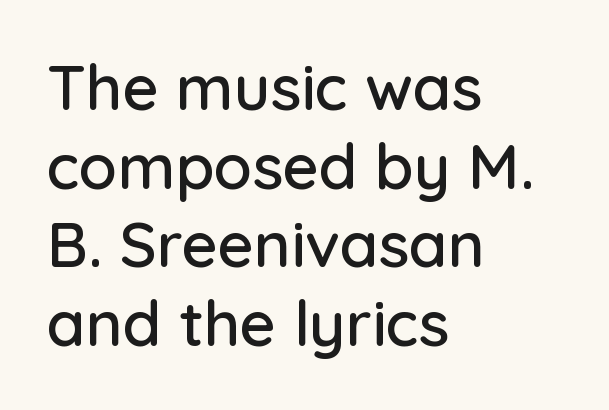
The area under the type is left untouched. The designer went with a sans here, leaving each stem footless. This is roman type, the default non-slanted kind. You could not count columns in this text — the font is proportionally spaced. Visually the block forms a straight wall on the left and a jagged coastline on the right. The vertical gap from one line to the next is medium.
